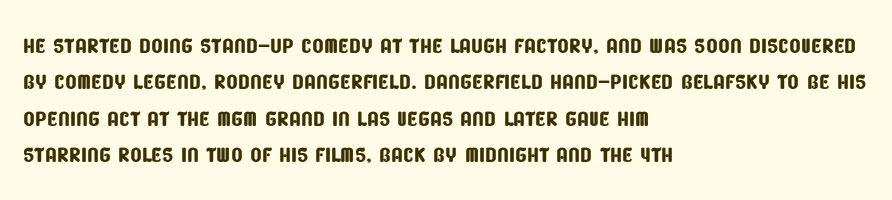
Descenders are the only things crossing below the line. Do the characters align in a grid? No, the font is proportional. Horizontal alignment here is leftward, the default for most running prose. These lines keep a tight, regular rhythm from letter to letter. Serif or sans? Sans — the stroke terminals are bare.
